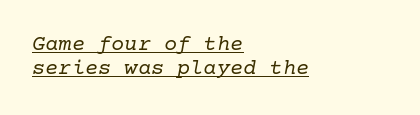
Q: Is the text bold? A: No.
Q: Is the text italic (slanted)? A: Yes, it leans right by about 10 degrees.
Q: Is the text underlined? A: Yes.
Q: How is the paragraph aligned? A: Left-aligned.
Q: Is the spacing between letters normal or unusually wide? A: Normal.
Q: Is the spacing between lines tight, normal or loose? A: Tight.
